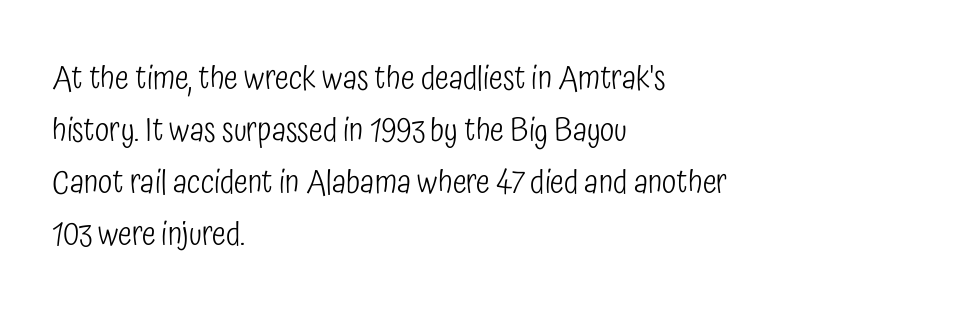
The image shows 33 px light, condensed sans-serif type, upright; set left-aligned, normal line spacing (1.58x), normal letter spacing, not underlined; low stroke contrast and a medium x-height.
